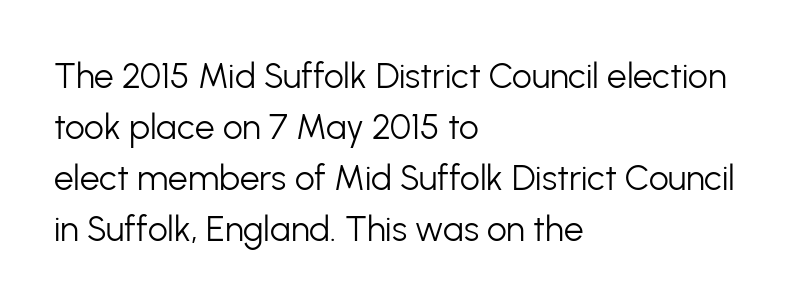
The image shows 35 px light sans-serif type, upright; set left-aligned, normal line spacing (1.46x), normal letter spacing, not underlined; low stroke contrast and a medium x-height.
